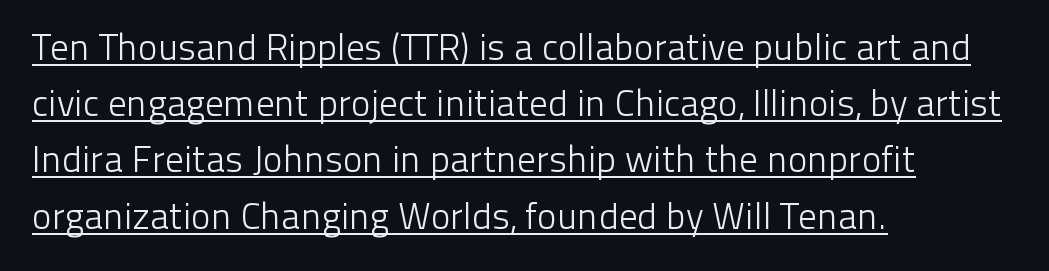
{"serif": "no", "italic": "no", "bold": "no", "weight": "light", "width": "normal", "stroke_contrast": "low", "x_height": "medium", "monospaced": "no", "underline": "yes", "align": "left", "line_spacing": "normal", "line_spacing_ratio": 1.52, "letter_spacing": "normal", "letter_spacing_em": 0.0, "glyph_px": 37}
